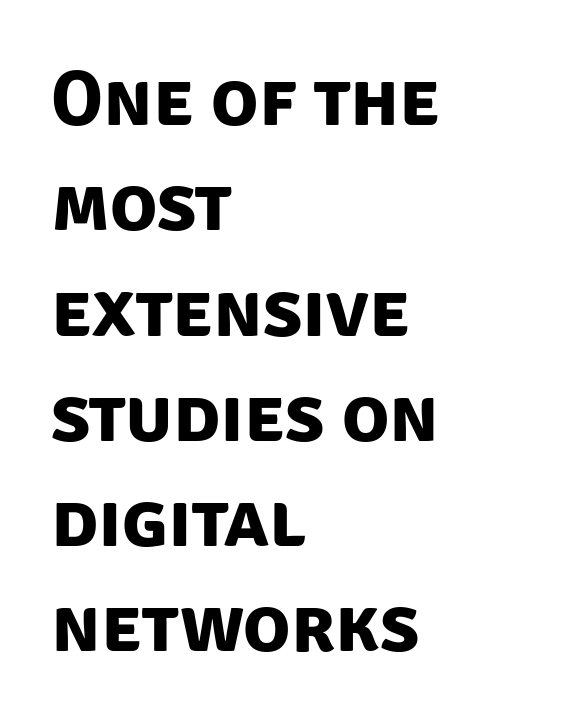
There is no visible air inserted between adjacent glyphs. Does the type have serifs? No, each stem ends abruptly. The rendering anchors every line to the left-hand side. What's the leading like? Ordinary, nothing unusual. Typographic density is high because the face is bold.
